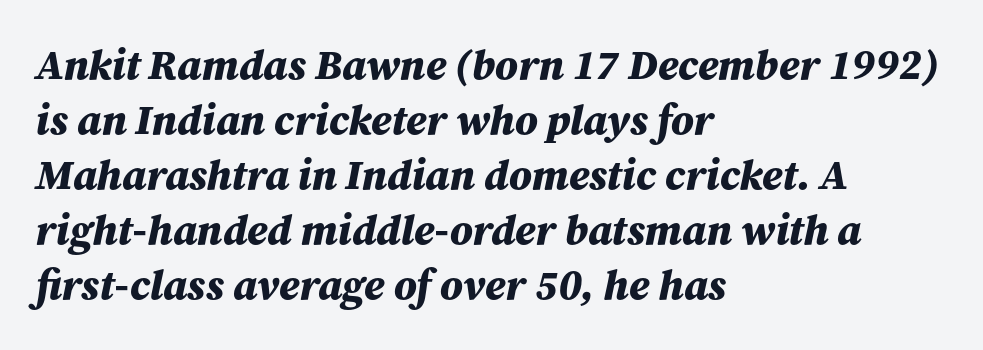
{"italic": "yes", "lean": "right", "slant_degrees": 12, "bold": "yes", "weight": "bold", "width": "normal", "stroke_contrast": "medium", "x_height": "medium", "monospaced": "no", "underline": "no", "align": "left", "line_spacing": "normal", "line_spacing_ratio": 1.31, "letter_spacing": "normal", "letter_spacing_em": 0.0, "glyph_px": 42}
